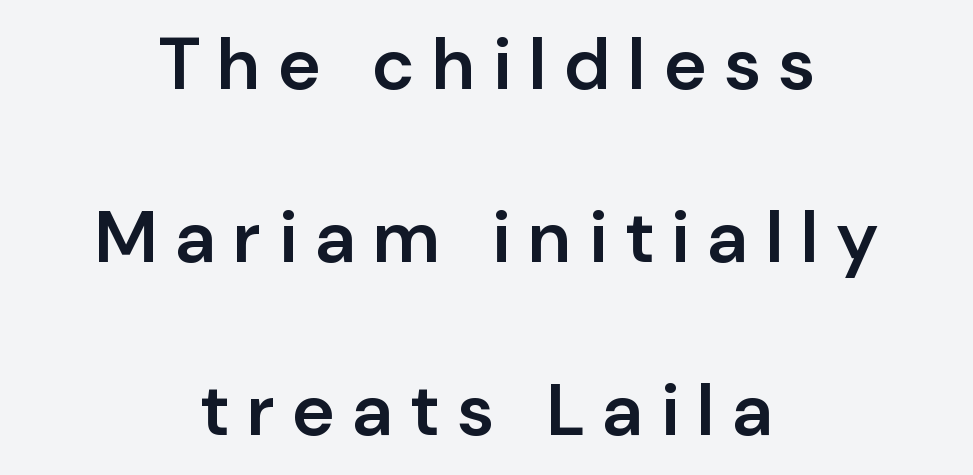
{"serif": "no", "italic": "no", "bold": "semi", "weight": "semibold", "width": "normal", "stroke_contrast": "low", "x_height": "medium", "monospaced": "no", "underline": "no", "align": "center", "line_spacing": "loose", "line_spacing_ratio": 2.37, "letter_spacing": "wide", "letter_spacing_em": 0.24, "glyph_px": 73}
